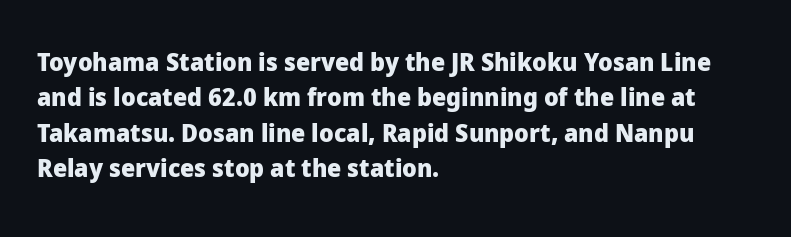
The image shows 25 px bold type, upright; set left-aligned, normal line spacing (1.42x), normal letter spacing, not underlined.
